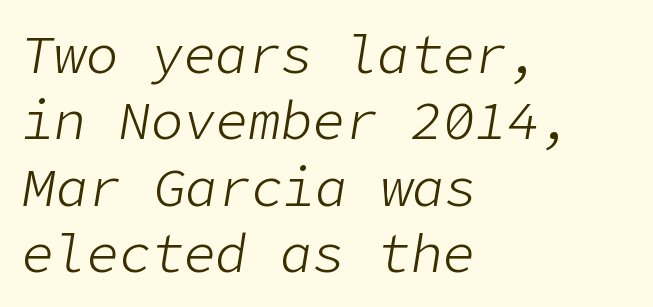
The image shows 54 px light type, italic (leaning right); set left-aligned, line spacing 1.23x, normal letter spacing, not underlined; low stroke contrast and a medium x-height.
